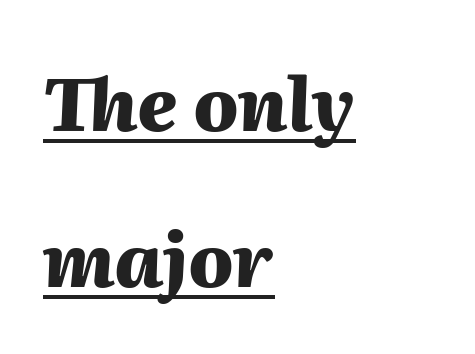
Like a heading marked for emphasis, these lines bear an underscore. The letters are bold, with thick, heavy strokes. A typesetter would call this zero additional tracking. Leftover space on each line is placed entirely after the last word.
